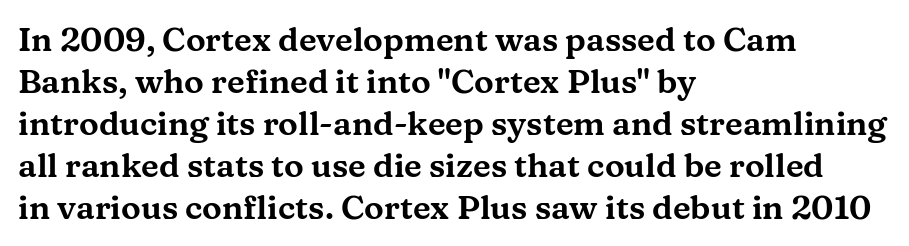
Q: Is the text italic (slanted)? A: No, it is upright.
Q: Is the typeface a serif or a sans-serif typeface? A: Serif.
Q: Is the text underlined? A: No.
Q: How is the paragraph aligned? A: Left-aligned.
Q: Is the spacing between letters normal or unusually wide? A: Normal.
Q: Is the spacing between lines tight, normal or loose? A: Normal.
Q: Width (condensed, normal, or wide)? A: Wide.
Q: Stroke contrast? A: Medium.
Q: x-height? A: Medium.
Q: Monospaced? A: No.
